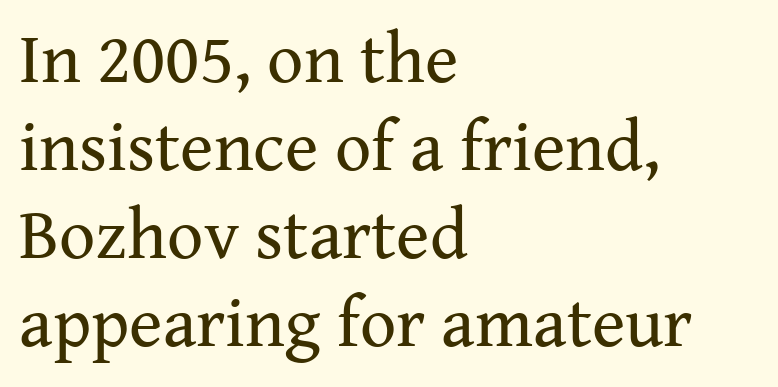
Q: Is the text bold? A: No.
Q: Is the text italic (slanted)? A: No, it is upright.
Q: Is the typeface a serif or a sans-serif typeface? A: Serif.
Q: Is the text underlined? A: No.
Q: How is the paragraph aligned? A: Left-aligned.
Q: Is the spacing between letters normal or unusually wide? A: Normal.
Q: Width (condensed, normal, or wide)? A: Normal.
Q: Stroke contrast? A: Medium.
Q: x-height? A: Medium.
Q: Monospaced? A: No.
